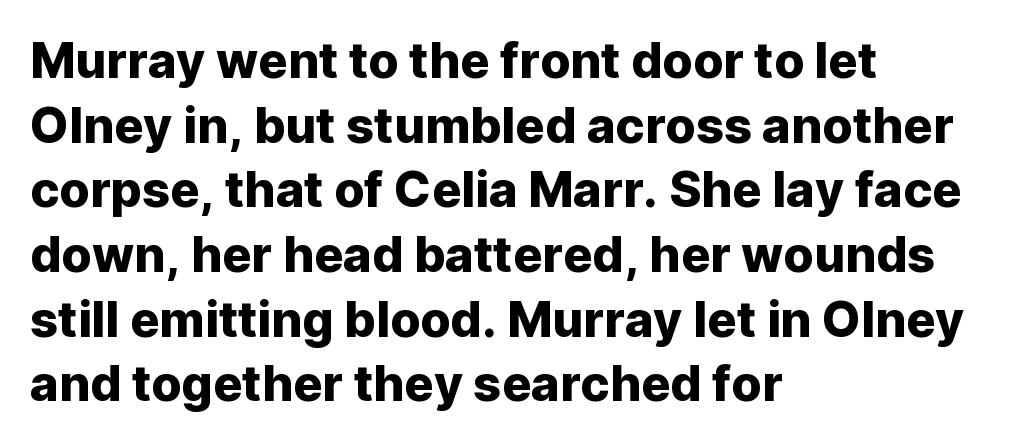
This sample uses an upright cut, with every glyph sitting square on the baseline. Vertical spacing — default. Observe the absence of serifs on each vertical stroke in this sample. The paragraph has a hard left edge and a soft right edge. A clean baseline with only descenders dipping below it. This rendering leaves character spacing at its baseline value.
